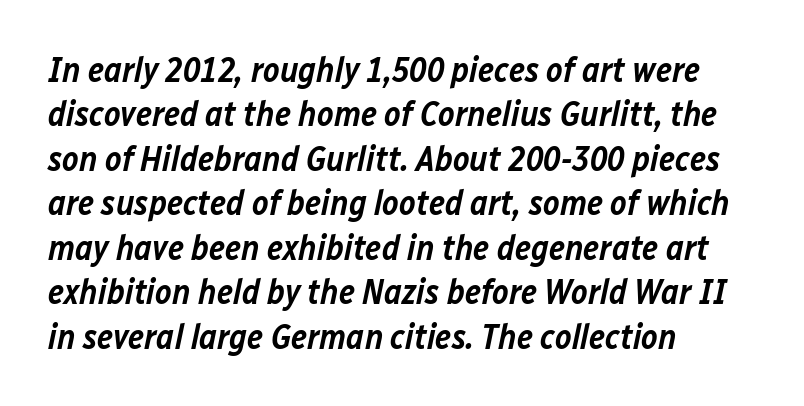
{"italic": "yes", "lean": "right", "slant_degrees": 12, "bold": "semi", "weight": "semibold", "width": "normal", "stroke_contrast": "low", "x_height": "medium", "monospaced": "no", "underline": "no", "align": "left", "line_spacing": "normal", "line_spacing_ratio": 1.27, "letter_spacing": "normal", "letter_spacing_em": 0.0, "glyph_px": 35}
